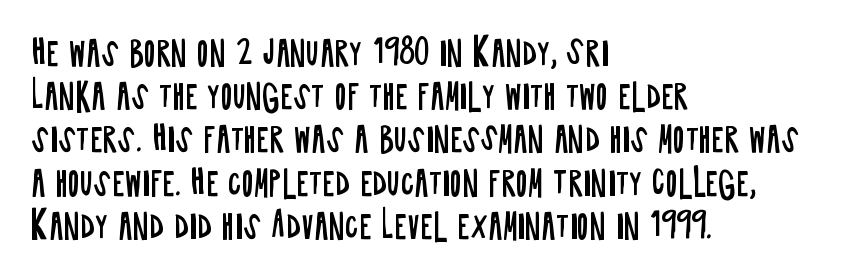
The image shows 33 px regular-weight, condensed sans-serif type, upright; set left-aligned, normal line spacing (1.31x), normal letter spacing, not underlined; low stroke contrast and a large x-height.
